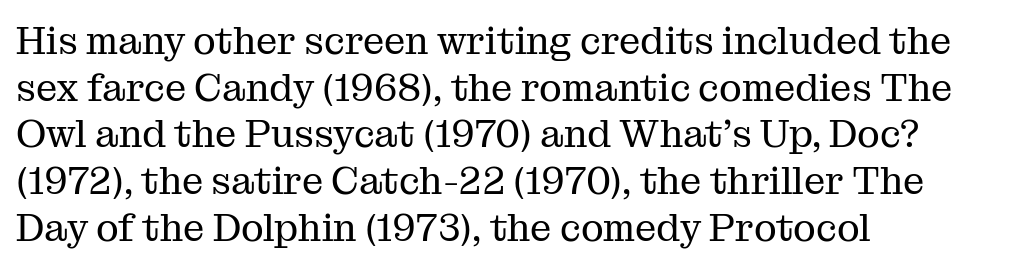
Yep, those are serifs on the letters. This is the regular roman posture of the typeface. Plain, unruled lines of type. Teacher's note: observe the even left margin — that is flush-left alignment.
